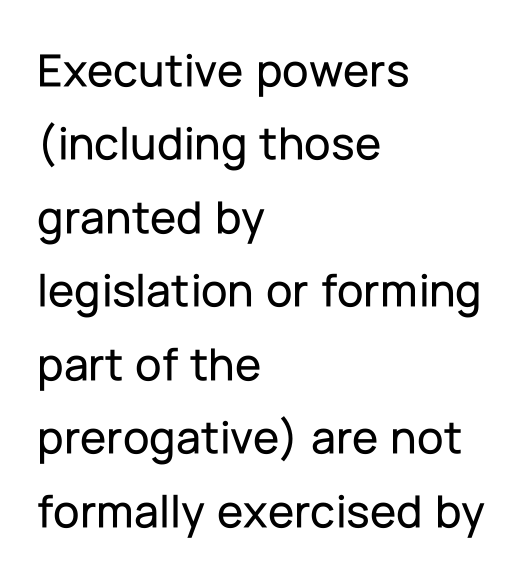
The image shows 48 px sans-serif type, upright; set left-aligned, normal line spacing (1.53x), normal letter spacing, not underlined; low stroke contrast and a medium x-height.
